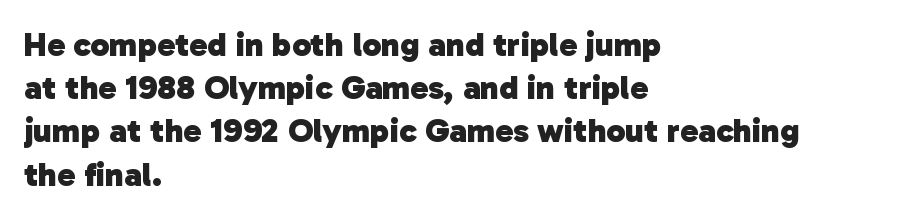
The image shows 34 px heavy sans-serif type; set left-aligned, normal line spacing (1.27x), normal letter spacing, not underlined; low stroke contrast and a medium x-height.
